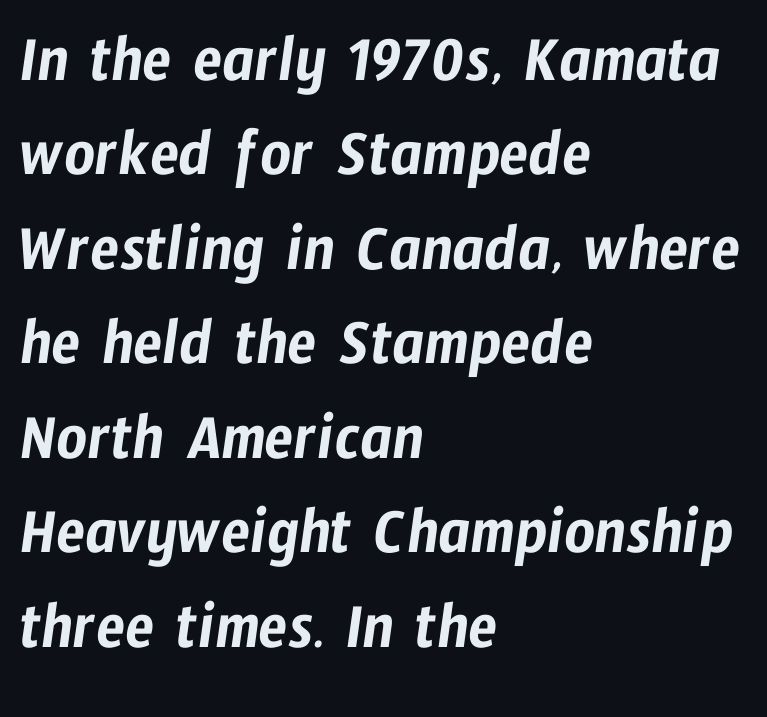
{"serif": "no", "width": "condensed", "stroke_contrast": "low", "x_height": "medium", "monospaced": "no", "underline": "no", "align": "left", "line_spacing": "normal", "line_spacing_ratio": 1.41, "letter_spacing": "normal", "letter_spacing_em": 0.0, "glyph_px": 67}
